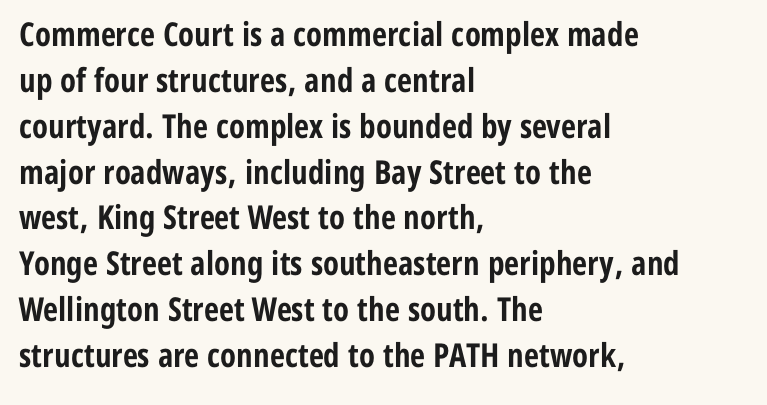
Q: Is the text bold? A: Yes.
Q: Is the text italic (slanted)? A: No, it is upright.
Q: Is the typeface a serif or a sans-serif typeface? A: Sans-serif.
Q: Is the text underlined? A: No.
Q: How is the paragraph aligned? A: Left-aligned.
Q: Is the spacing between letters normal or unusually wide? A: Normal.
Q: Is the spacing between lines tight, normal or loose? A: Normal.
Q: Width (condensed, normal, or wide)? A: Condensed.
Q: Stroke contrast? A: Low.
Q: x-height? A: Medium.
Q: Monospaced? A: No.
